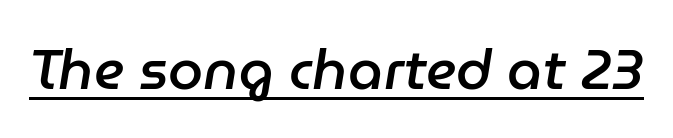
{"italic": "yes", "lean": "right", "slant_degrees": 9, "bold": "semi", "weight": "semibold", "width": "normal", "stroke_contrast": "low", "x_height": "medium", "monospaced": "no", "underline": "yes", "letter_spacing": "normal", "letter_spacing_em": 0.0, "glyph_px": 56}
